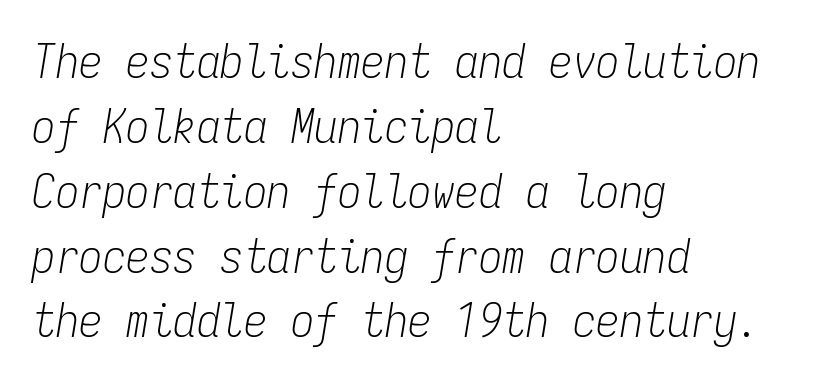
The image shows 47 px light, condensed type, italic (leaning right), monospaced; set left-aligned, normal line spacing (1.38x), normal letter spacing, not underlined; low stroke contrast and a medium x-height.
